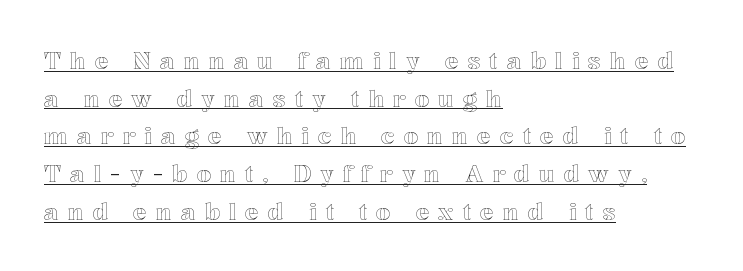
{"italic": "no", "underline": "yes", "align": "left", "line_spacing": "normal", "line_spacing_ratio": 1.64, "letter_spacing": "wide", "letter_spacing_em": 0.39, "glyph_px": 23}
